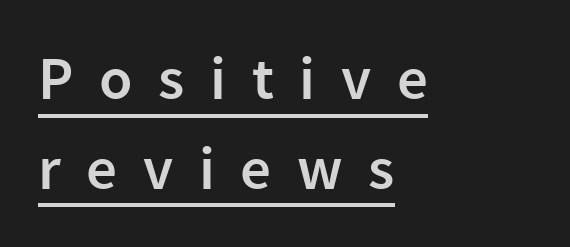
Q: Is the text bold? A: Semi-bold.
Q: Is the text italic (slanted)? A: No, it is upright.
Q: Is the typeface a serif or a sans-serif typeface? A: Sans-serif.
Q: Is the text underlined? A: Yes.
Q: How is the paragraph aligned? A: Left-aligned.
Q: Is the spacing between letters normal or unusually wide? A: Unusually wide.
Q: Is the spacing between lines tight, normal or loose? A: Normal.
Q: Width (condensed, normal, or wide)? A: Normal.
Q: Stroke contrast? A: Low.
Q: x-height? A: Medium.
Q: Monospaced? A: No.
